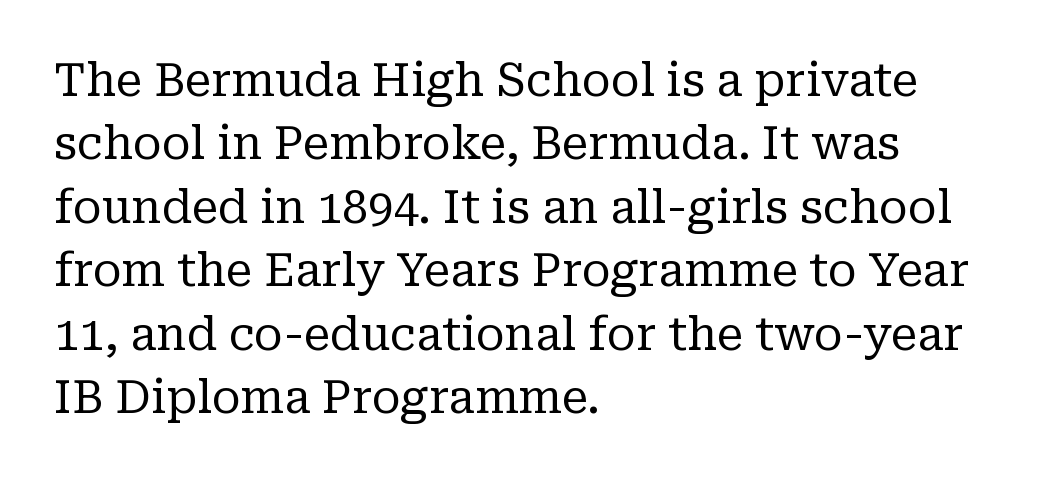
The image shows 45 px regular-weight serif type, upright; set left-aligned, normal line spacing (1.41x), normal letter spacing, not underlined; low stroke contrast and a medium x-height.
